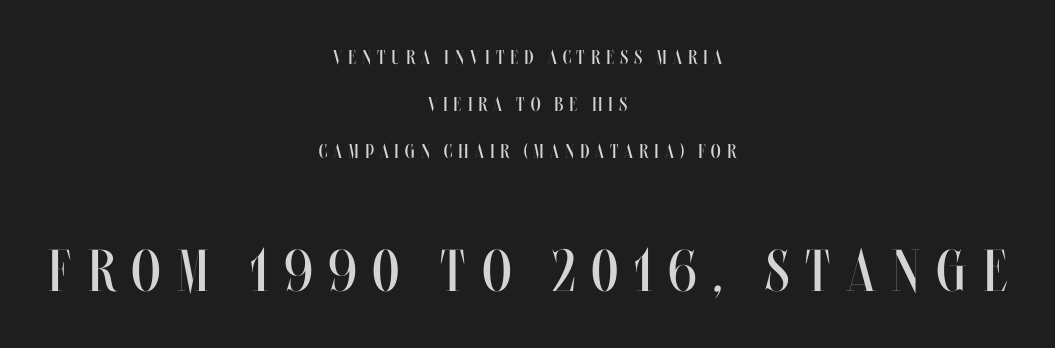
The passage shown is typed in a proportional face where columns would drift. Heaviness? Minimal to ordinary, like unemphasized prose. Check the space under the baseline: it is left empty. Do the letters lean? They stand straight.
